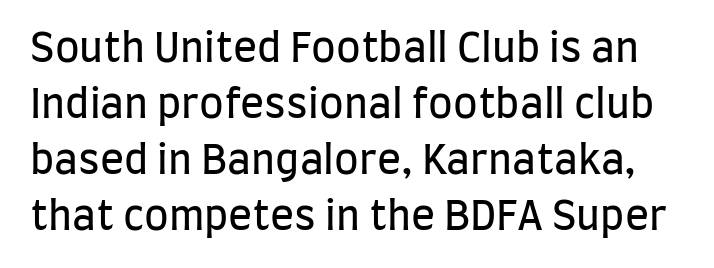
{"serif": "no", "italic": "no", "bold": "no", "weight": "regular", "width": "condensed", "stroke_contrast": "low", "x_height": "large", "monospaced": "no", "underline": "no", "line_spacing": "normal", "line_spacing_ratio": 1.4, "letter_spacing": "normal", "letter_spacing_em": 0.0, "glyph_px": 40}
